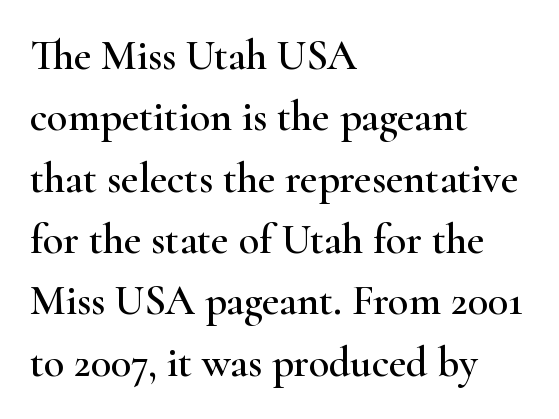
Q: Is the text italic (slanted)? A: No, it is upright.
Q: Is the typeface a serif or a sans-serif typeface? A: Serif.
Q: Is the text underlined? A: No.
Q: How is the paragraph aligned? A: Left-aligned.
Q: Is the spacing between letters normal or unusually wide? A: Normal.
Q: Is the spacing between lines tight, normal or loose? A: Normal.
Q: Width (condensed, normal, or wide)? A: Wide.
Q: Stroke contrast? A: High.
Q: x-height? A: Small.
Q: Monospaced? A: No.
